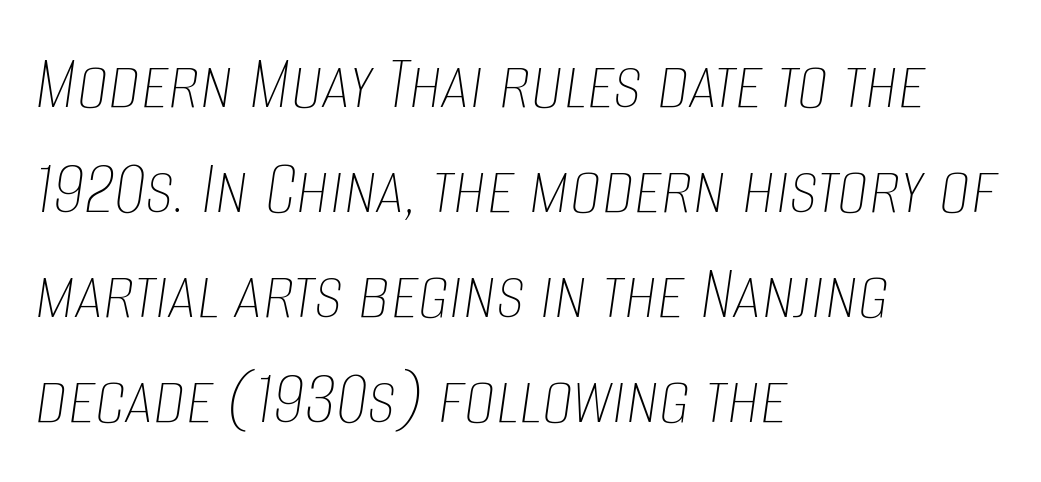
The letters are slanted; this is an italic face. The face used here is proportionally spaced, like ordinary book or web type. Weight: not bold — regular or lighter. Visually the block forms a straight wall on the left and a jagged coastline on the right. Bare-footed words on every line. Here the glyphs are tracked normally, forming tight word shapes.
